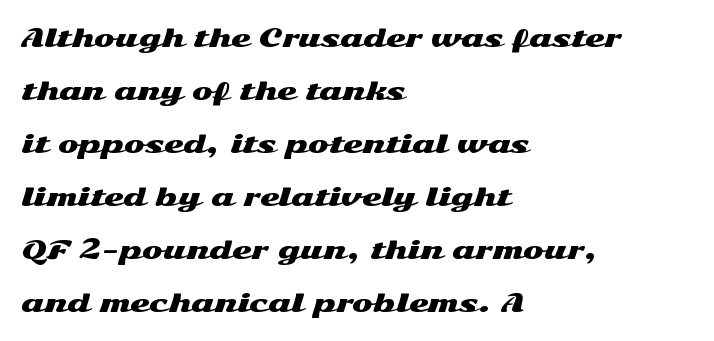
{"underline": "no", "align": "left", "line_spacing": "loose", "line_spacing_ratio": 2.12, "letter_spacing": "normal", "letter_spacing_em": 0.0, "glyph_px": 25}
